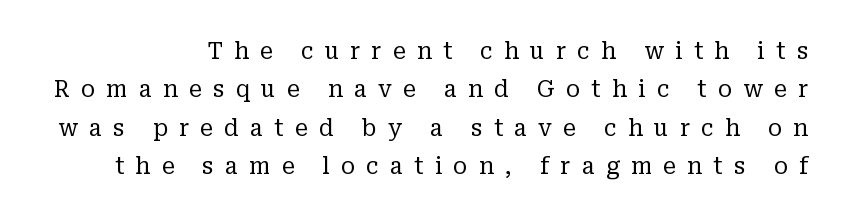
The image shows 23 px text type, upright; set right-aligned, normal line spacing (1.67x), unusually wide letter spacing (+0.49 em), not underlined.
